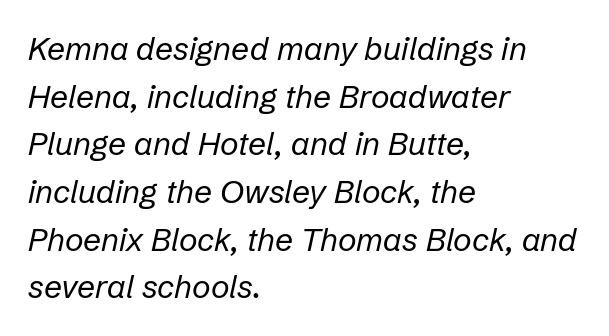
Q: Is the text bold? A: No.
Q: Is the text italic (slanted)? A: Yes, it leans right by about 12 degrees.
Q: Is the text underlined? A: No.
Q: How is the paragraph aligned? A: Left-aligned.
Q: Is the spacing between letters normal or unusually wide? A: Normal.
Q: Is the spacing between lines tight, normal or loose? A: Normal.
Q: Width (condensed, normal, or wide)? A: Normal.
Q: Stroke contrast? A: Low.
Q: x-height? A: Medium.
Q: Monospaced? A: No.
